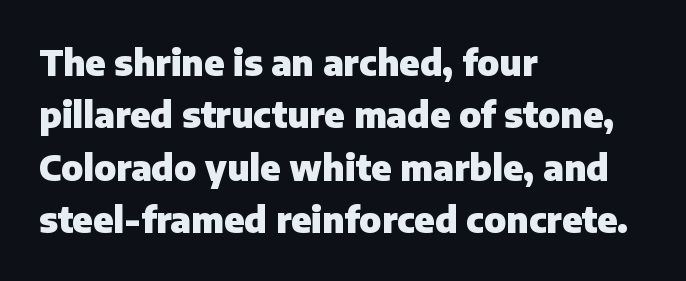
The image shows 35 px heavy sans-serif type, upright; set left-aligned, normal line spacing (1.5x), normal letter spacing, not underlined; low stroke contrast and a medium x-height.
